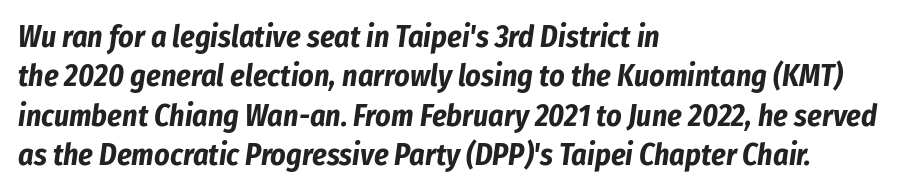
Slant detected: the letters are inclined. Spacing between characters is what you'd get straight out of the box. Whoever set this chose a conventional vertical rhythm. Strokes here are thick enough to call this a true bold. Typeset ragged right — the left edge is the straight one.
